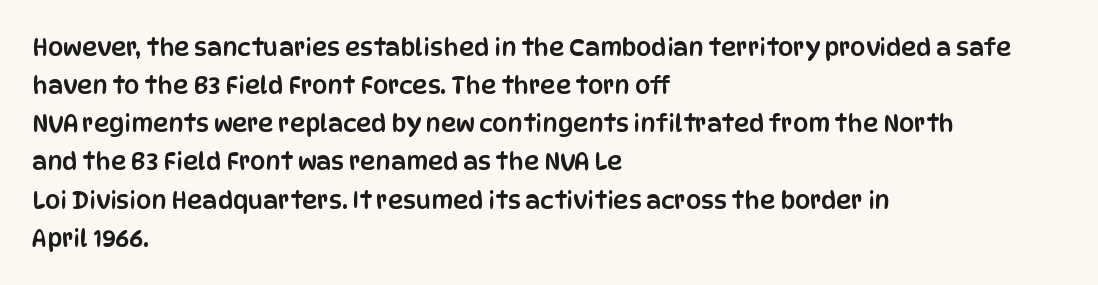
A normal amount of white space separates one row of letters from the next. In terms of letterspacing, this is plain default setting. Quick note: not italic, upright. Only glyphs here, with clear space below each row. Horizontally, the lines are justified to the leading edge only.
